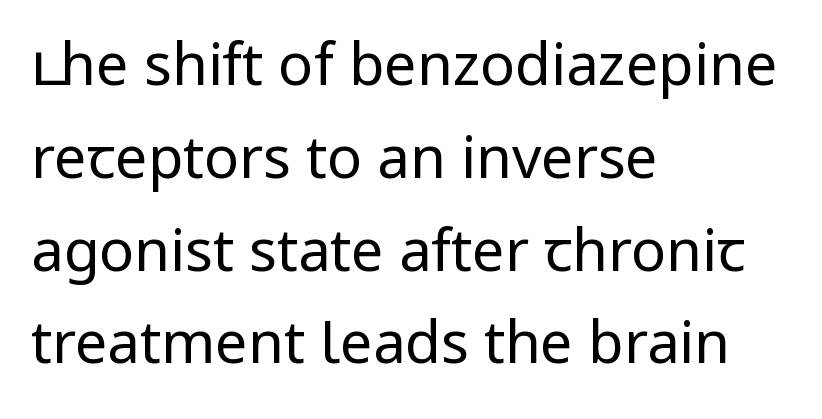
Q: Is the text bold? A: No.
Q: Is the text italic (slanted)? A: No, it is upright.
Q: Is the typeface a serif or a sans-serif typeface? A: Sans-serif.
Q: Is the text underlined? A: No.
Q: How is the paragraph aligned? A: Left-aligned.
Q: Is the spacing between letters normal or unusually wide? A: Normal.
Q: Is the spacing between lines tight, normal or loose? A: Normal.
Q: Width (condensed, normal, or wide)? A: Normal.
Q: Stroke contrast? A: Low.
Q: x-height? A: Medium.
Q: Monospaced? A: No.
